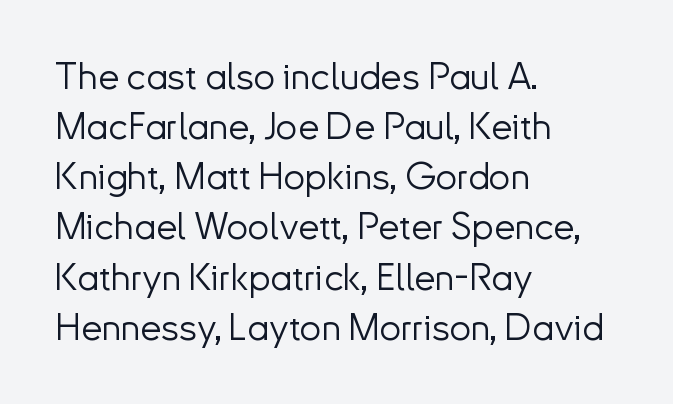
{"serif": "no", "italic": "no", "bold": "no", "weight": "light", "width": "normal", "stroke_contrast": "low", "x_height": "small", "monospaced": "no", "underline": "no", "align": "left", "line_spacing": "normal", "line_spacing_ratio": 1.32, "letter_spacing": "normal", "letter_spacing_em": 0.0, "glyph_px": 38}
